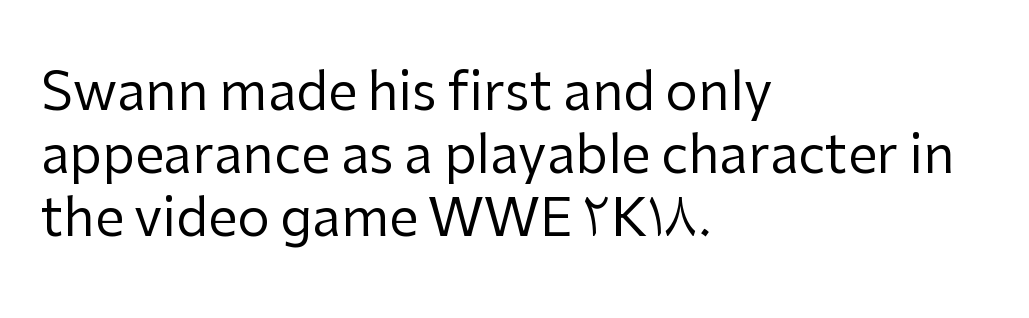
{"serif": "no", "italic": "no", "bold": "no", "weight": "regular", "width": "normal", "stroke_contrast": "low", "x_height": "medium", "monospaced": "no", "underline": "no", "align": "left", "line_spacing_ratio": 1.21, "letter_spacing": "normal", "letter_spacing_em": 0.0, "glyph_px": 52}
